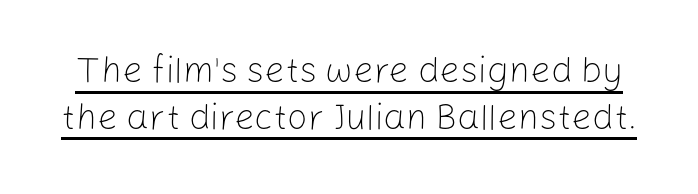
The image shows 36 px light sans-serif type, upright; set normal line spacing (1.3x), normal letter spacing, underlined; low stroke contrast and a medium x-height.
